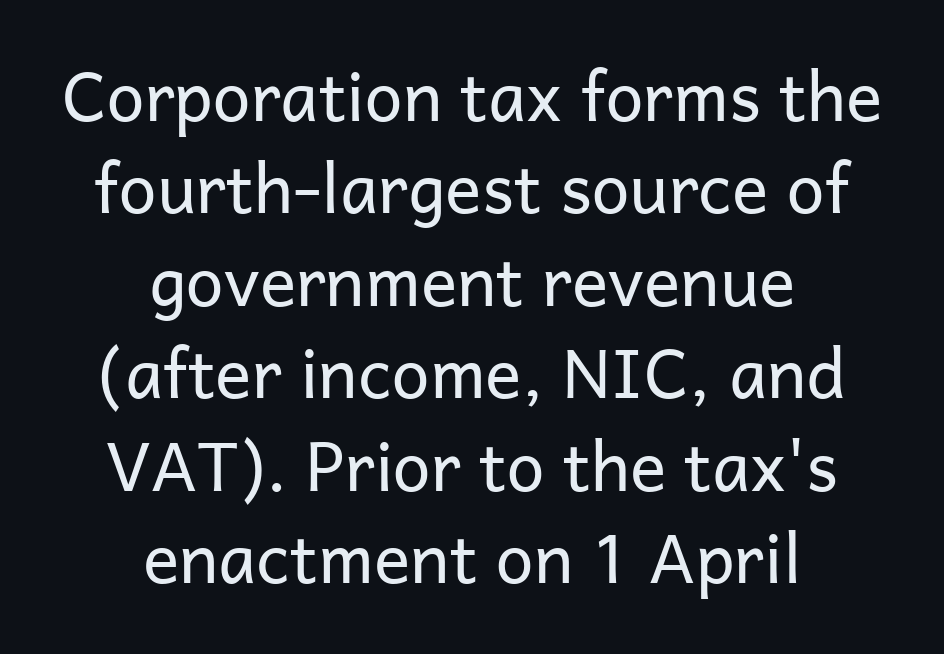
Caption: standard tracking, unaltered. The typesetter chose a symmetrical, centered arrangement here. No italicization has been applied; the sample stays upright. You could not count columns in this text — the font is proportionally spaced. On a weight scale, this lands at 450 or below. The characters display no serif detailing; their extremities are plain.
